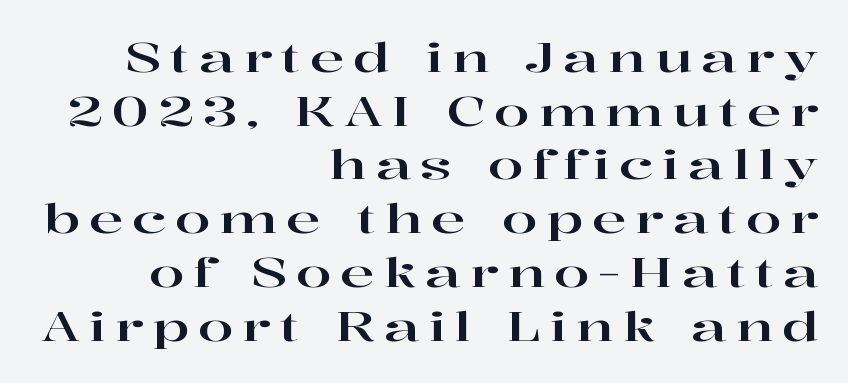
The image shows 41 px wide serif type, upright; set right-aligned, normal line spacing (1.31x), unusually wide letter spacing (+0.22 em), not underlined; high stroke contrast and a medium x-height.
